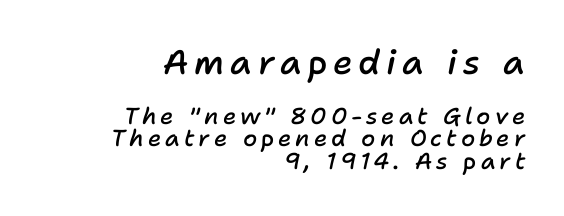
Q: Is the text bold? A: Semi-bold.
Q: Is the text italic (slanted)? A: Yes, it leans right by about 11 degrees.
Q: Is the text underlined? A: No.
Q: How is the paragraph aligned? A: Right-aligned.
Q: Is the spacing between lines tight, normal or loose? A: Tight.
Q: Which block of text is set in a larger size, the first (top) or the second (bottom)? A: The first (top) one.
Q: Width (condensed, normal, or wide)? A: Normal.
Q: Stroke contrast? A: Low.
Q: x-height? A: Medium.
Q: Monospaced? A: No.
